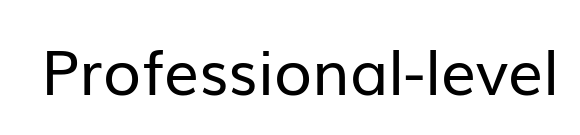
The image shows 62 px regular-weight sans-serif type, upright; set normal letter spacing, not underlined; low stroke contrast and a medium x-height.
